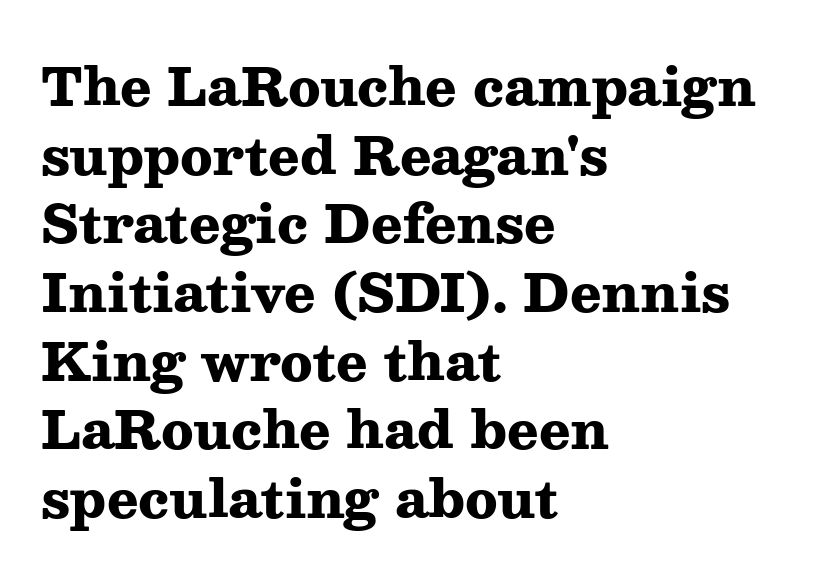
{"serif": "yes", "italic": "no", "bold": "yes", "weight": "heavy", "width": "wide", "stroke_contrast": "medium", "x_height": "medium", "monospaced": "no", "underline": "no", "align": "left", "line_spacing": "normal", "line_spacing_ratio": 1.32, "letter_spacing": "normal", "letter_spacing_em": 0.0, "glyph_px": 52}
